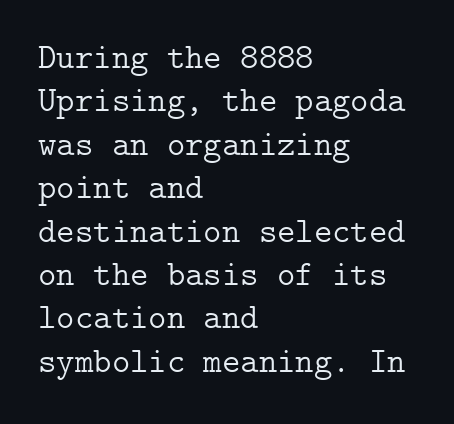
Q: Is the text bold? A: No.
Q: Is the text italic (slanted)? A: No, it is upright.
Q: Is the typeface a serif or a sans-serif typeface? A: Serif.
Q: Is the text underlined? A: No.
Q: How is the paragraph aligned? A: Left-aligned.
Q: Is the spacing between letters normal or unusually wide? A: Normal.
Q: Width (condensed, normal, or wide)? A: Normal.
Q: Stroke contrast? A: Low.
Q: x-height? A: Medium.
